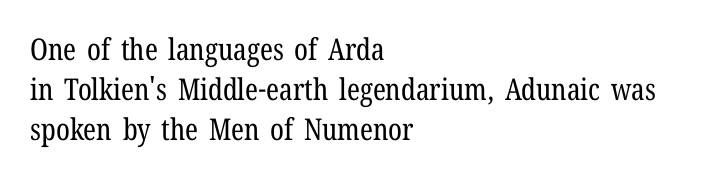
{"serif": "yes", "italic": "no", "bold": "no", "weight": "regular", "width": "condensed", "stroke_contrast": "low", "x_height": "medium", "monospaced": "no", "underline": "no", "align": "left", "line_spacing": "normal", "line_spacing_ratio": 1.33, "letter_spacing": "normal", "letter_spacing_em": 0.0, "glyph_px": 30}
